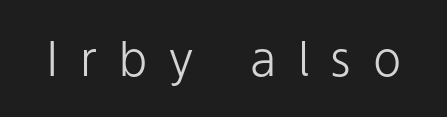
The image shows 48 px light sans-serif type, upright; set unusually wide letter spacing (+0.44 em), not underlined; low stroke contrast and a medium x-height.
